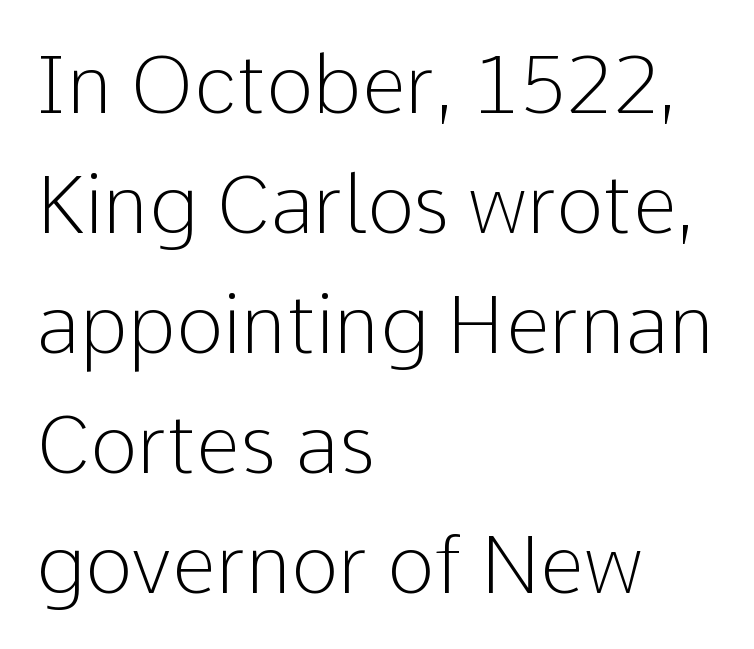
Q: Is the text bold? A: No.
Q: Is the text italic (slanted)? A: No, it is upright.
Q: Is the typeface a serif or a sans-serif typeface? A: Sans-serif.
Q: Is the text underlined? A: No.
Q: How is the paragraph aligned? A: Left-aligned.
Q: Is the spacing between letters normal or unusually wide? A: Normal.
Q: Is the spacing between lines tight, normal or loose? A: Normal.
Q: Width (condensed, normal, or wide)? A: Normal.
Q: Stroke contrast? A: Low.
Q: x-height? A: Medium.
Q: Monospaced? A: No.
